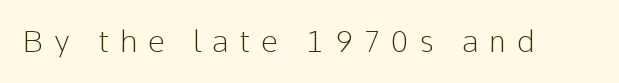
Q: Is the text bold? A: No.
Q: Is the text italic (slanted)? A: No, it is upright.
Q: Is the typeface a serif or a sans-serif typeface? A: Sans-serif.
Q: Is the text underlined? A: No.
Q: Is the spacing between letters normal or unusually wide? A: Unusually wide.
Q: Width (condensed, normal, or wide)? A: Normal.
Q: Stroke contrast? A: Low.
Q: x-height? A: Medium.
Q: Monospaced? A: No.
